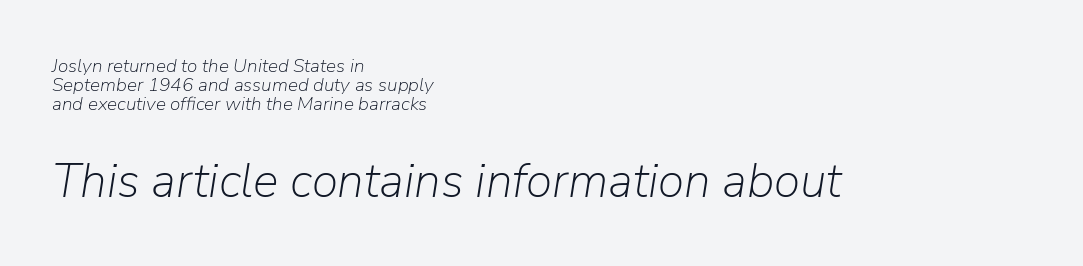
Q: Is the text bold? A: No.
Q: Is the text italic (slanted)? A: Yes, it leans right by about 9 degrees.
Q: Is the text underlined? A: No.
Q: How is the paragraph aligned? A: Left-aligned.
Q: Is the spacing between letters normal or unusually wide? A: Normal.
Q: Is the spacing between lines tight, normal or loose? A: Tight.
Q: Which block of text is set in a larger size, the first (top) or the second (bottom)? A: The second (bottom) one.
Q: Width (condensed, normal, or wide)? A: Normal.
Q: Stroke contrast? A: Low.
Q: x-height? A: Medium.
Q: Monospaced? A: No.
